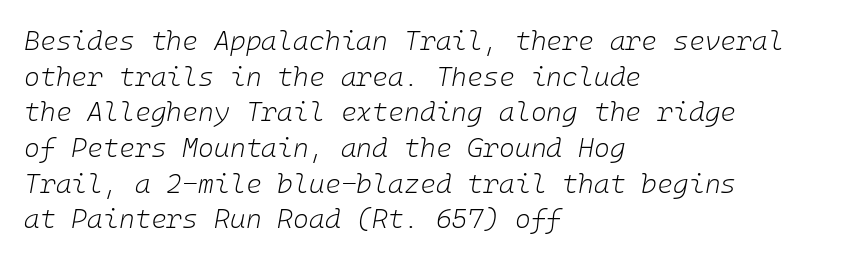
The image shows 27 px text type, italic (leaning right); set left-aligned, normal line spacing (1.32x), normal letter spacing, not underlined.
